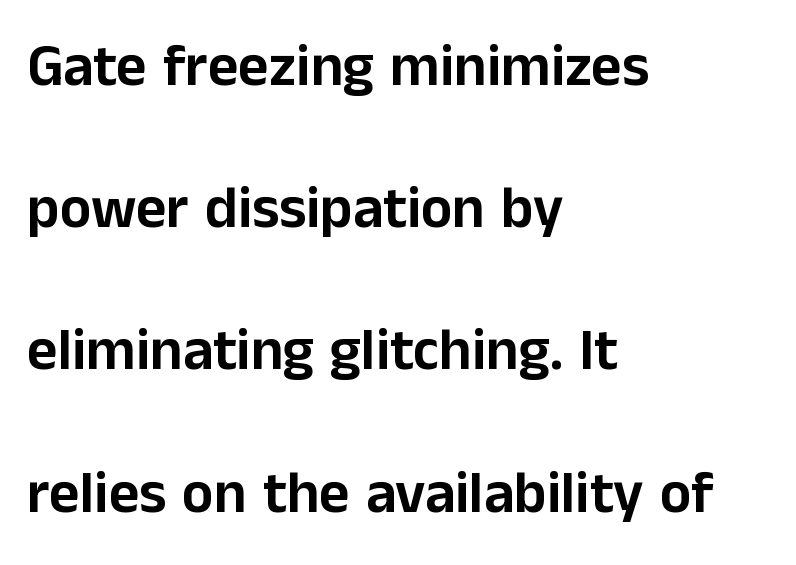
Q: Is the text italic (slanted)? A: No, it is upright.
Q: Is the typeface a serif or a sans-serif typeface? A: Sans-serif.
Q: Is the text underlined? A: No.
Q: How is the paragraph aligned? A: Left-aligned.
Q: Is the spacing between letters normal or unusually wide? A: Normal.
Q: Is the spacing between lines tight, normal or loose? A: Loose.
Q: Width (condensed, normal, or wide)? A: Normal.
Q: Stroke contrast? A: Low.
Q: x-height? A: Medium.
Q: Monospaced? A: No.
